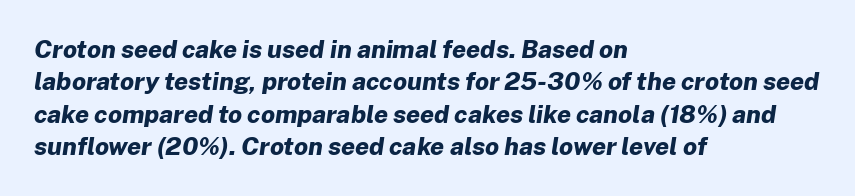
Q: Is the text bold? A: Yes.
Q: Is the text italic (slanted)? A: Yes, it leans right by about 8 degrees.
Q: Is the text underlined? A: No.
Q: How is the paragraph aligned? A: Left-aligned.
Q: Is the spacing between letters normal or unusually wide? A: Normal.
Q: Is the spacing between lines tight, normal or loose? A: Normal.
